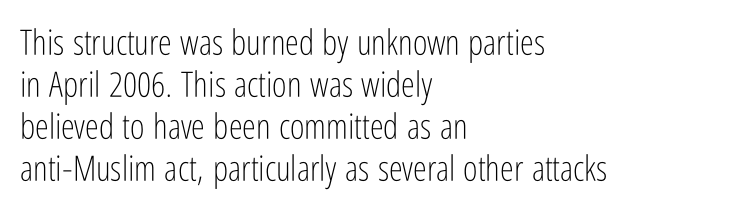
The image shows 35 px light, condensed sans-serif type, upright; set left-aligned, line spacing 1.2x, normal letter spacing, not underlined; low stroke contrast and a medium x-height.
